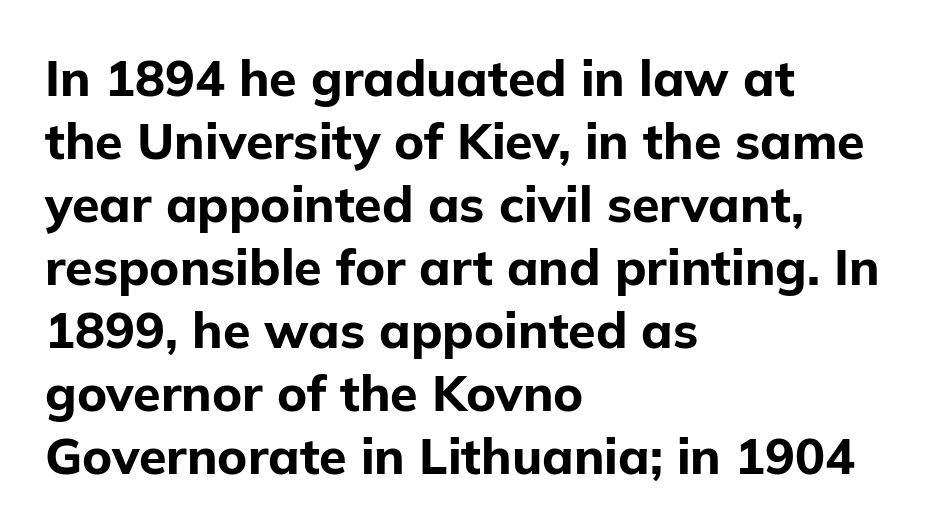
The image shows 50 px bold sans-serif type, upright; set left-aligned, normal line spacing (1.26x), normal letter spacing, not underlined; low stroke contrast and a medium x-height.
